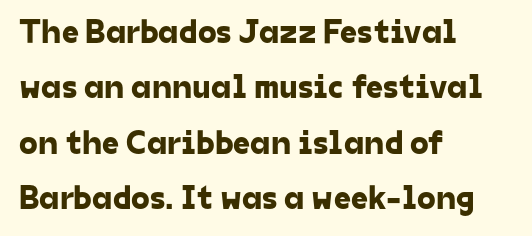
The zone under the glyphs is completely vacant. Proportional: the letters do not fall into vertical columns. What kind of face is this? One without serifs — a sans. The letters sit at their default tracking, neither squeezed nor spread. Where is the straight margin? On the left. Leading: standard.
